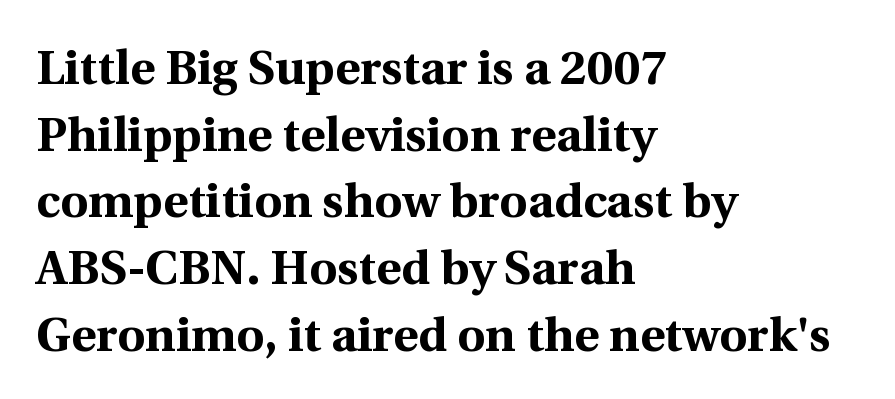
The image shows 48 px bold serif type, upright; set left-aligned, normal line spacing (1.39x), normal letter spacing, not underlined; a medium x-height.
